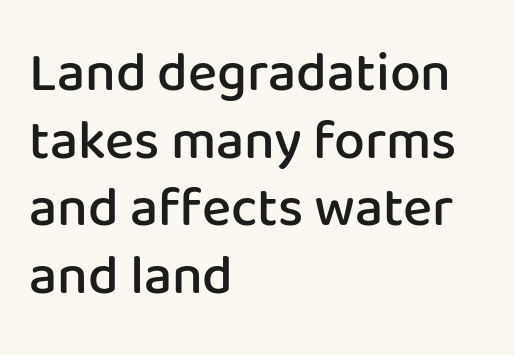
Q: Is the text bold? A: Semi-bold.
Q: Is the text italic (slanted)? A: No, it is upright.
Q: Is the typeface a serif or a sans-serif typeface? A: Sans-serif.
Q: Is the text underlined? A: No.
Q: How is the paragraph aligned? A: Left-aligned.
Q: Is the spacing between letters normal or unusually wide? A: Normal.
Q: Width (condensed, normal, or wide)? A: Normal.
Q: Stroke contrast? A: Low.
Q: x-height? A: Medium.
Q: Monospaced? A: No.
